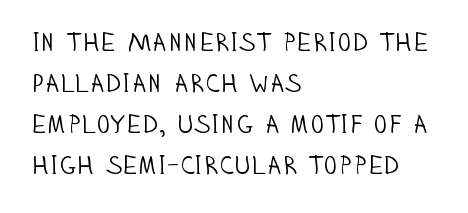
{"italic": "no", "bold": "no", "underline": "no", "align": "left", "line_spacing": "normal", "line_spacing_ratio": 1.58, "letter_spacing": "normal", "letter_spacing_em": 0.0, "glyph_px": 26}
